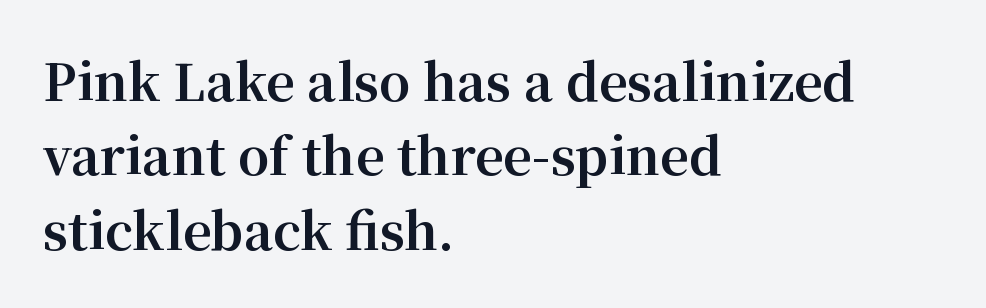
Q: Is the text bold? A: Yes.
Q: Is the text italic (slanted)? A: No, it is upright.
Q: Is the typeface a serif or a sans-serif typeface? A: Serif.
Q: Is the text underlined? A: No.
Q: How is the paragraph aligned? A: Left-aligned.
Q: Is the spacing between letters normal or unusually wide? A: Normal.
Q: Is the spacing between lines tight, normal or loose? A: Normal.
Q: Width (condensed, normal, or wide)? A: Normal.
Q: Stroke contrast? A: Medium.
Q: x-height? A: Medium.
Q: Monospaced? A: No.
